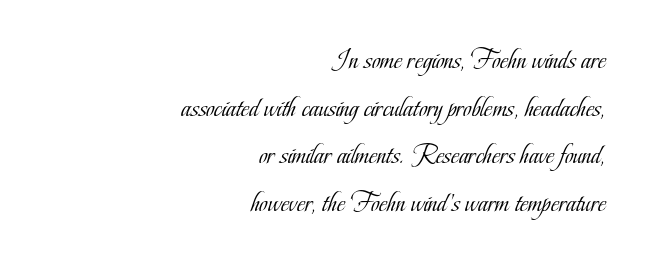
If you drew a ruler down the right edge, every line would touch it. Note the varied advance widths — an 'i' is clearly narrower than an 'm'. I'd call this a serif setting — the letters wear small feet. The space directly below the letters is spotless. Between one letter and the next there's only the usual sliver of space.
